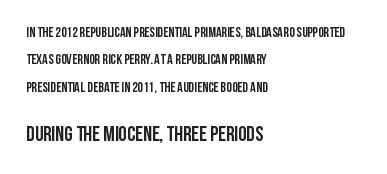
The image shows 21 px bold type, upright; set left-aligned, loose line spacing (1.96x), normal letter spacing, not underlined; the second (bottom) block is 1.5x larger.
